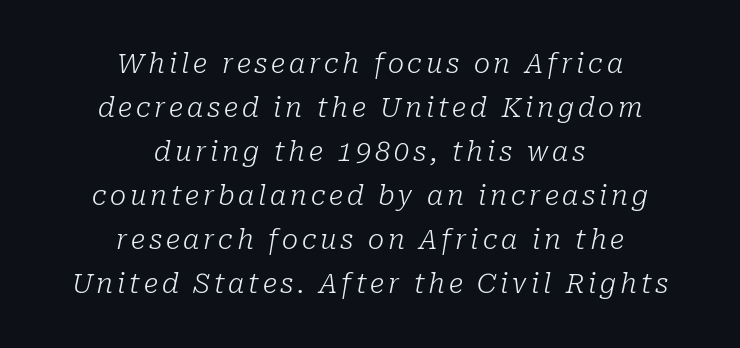
{"italic": "yes", "lean": "right", "slant_degrees": 10, "bold": "no", "underline": "no", "align": "center", "line_spacing": "normal", "line_spacing_ratio": 1.63, "glyph_px": 27}
